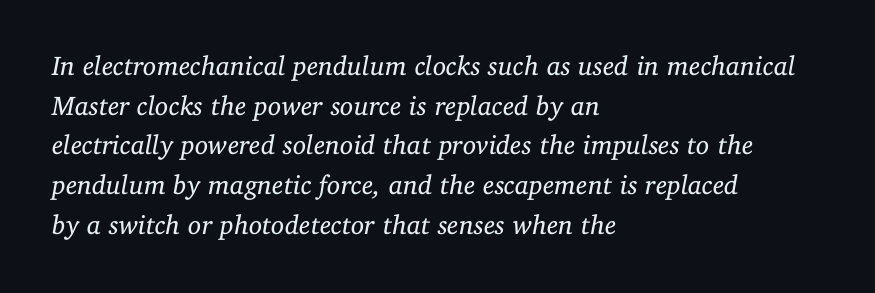
The image shows 27 px text type, italic (leaning right); set left-aligned, normal line spacing (1.47x), normal letter spacing, not underlined.
